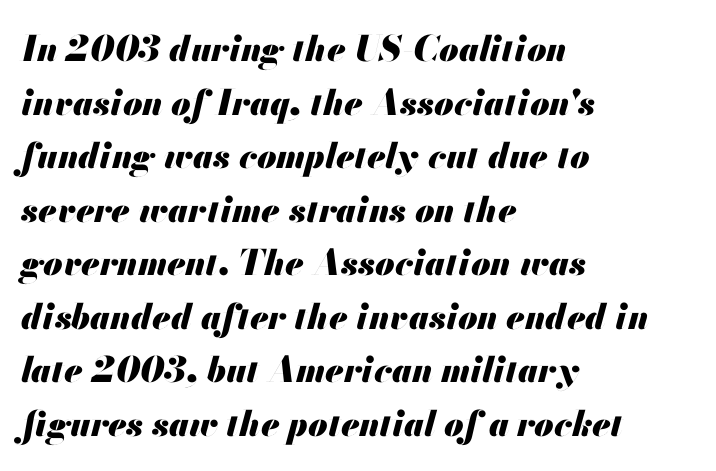
A typesetter would mark this as italic. Underlining? Definitely not there. What's the leading like? Ordinary, nothing unusual. Spacing between characters is what you'd get straight out of the box. Think of a printed novel: that variable character pitch is what you see here. Does the weight exceed regular? Yes, all the way to bold.
